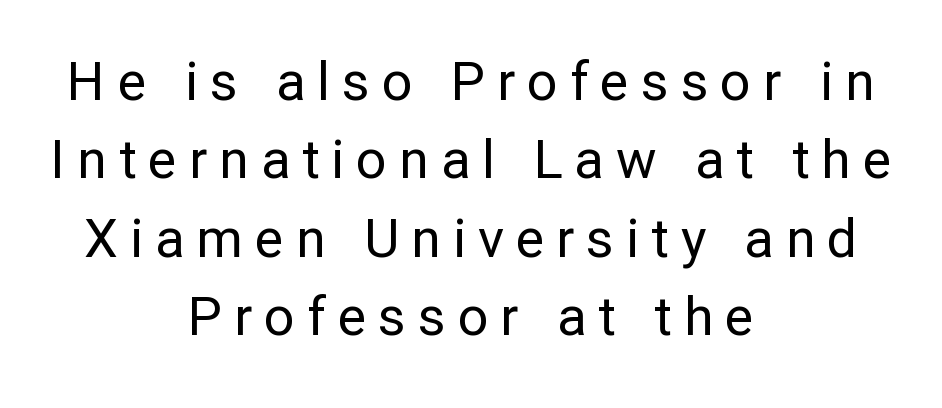
Q: Is the text bold? A: No.
Q: Is the text italic (slanted)? A: No, it is upright.
Q: Is the typeface a serif or a sans-serif typeface? A: Sans-serif.
Q: Is the text underlined? A: No.
Q: How is the paragraph aligned? A: Centered.
Q: Is the spacing between letters normal or unusually wide? A: Unusually wide.
Q: Is the spacing between lines tight, normal or loose? A: Normal.
Q: Width (condensed, normal, or wide)? A: Normal.
Q: Stroke contrast? A: Low.
Q: x-height? A: Medium.
Q: Monospaced? A: No.
